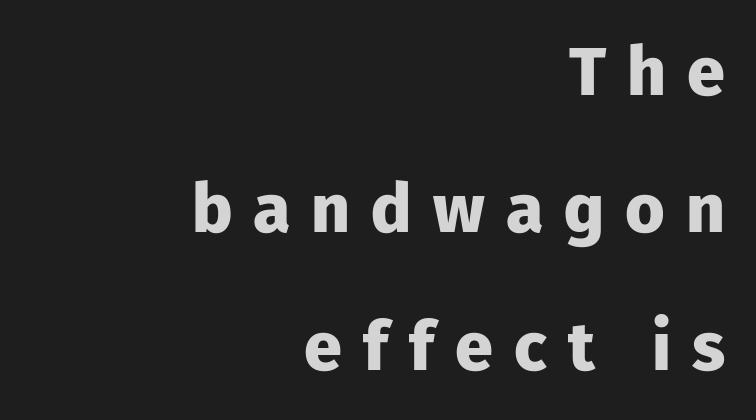
Q: Is the text bold? A: Yes.
Q: Is the text italic (slanted)? A: No, it is upright.
Q: Is the typeface a serif or a sans-serif typeface? A: Sans-serif.
Q: Is the text underlined? A: No.
Q: How is the paragraph aligned? A: Right-aligned.
Q: Is the spacing between letters normal or unusually wide? A: Unusually wide.
Q: Is the spacing between lines tight, normal or loose? A: Loose.
Q: Width (condensed, normal, or wide)? A: Normal.
Q: Stroke contrast? A: Low.
Q: x-height? A: Medium.
Q: Monospaced? A: No.
